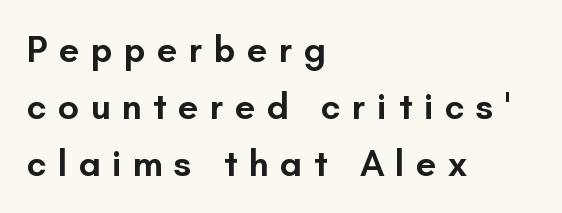
Q: Is the text bold? A: Semi-bold.
Q: Is the text italic (slanted)? A: No, it is upright.
Q: Is the typeface a serif or a sans-serif typeface? A: Sans-serif.
Q: Is the text underlined? A: No.
Q: How is the paragraph aligned? A: Left-aligned.
Q: Is the spacing between letters normal or unusually wide? A: Unusually wide.
Q: Is the spacing between lines tight, normal or loose? A: Normal.
Q: Width (condensed, normal, or wide)? A: Normal.
Q: Stroke contrast? A: Low.
Q: x-height? A: Small.
Q: Monospaced? A: No.
